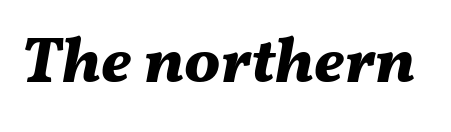
{"italic": "yes", "lean": "right", "slant_degrees": 11, "bold": "yes", "weight": "bold", "width": "normal", "stroke_contrast": "medium", "x_height": "medium", "monospaced": "no", "underline": "no", "letter_spacing": "normal", "letter_spacing_em": 0.0, "glyph_px": 64}
